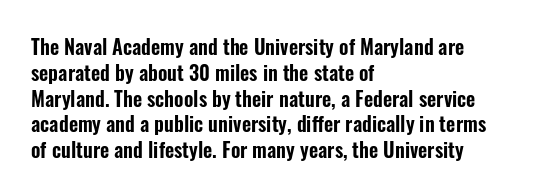
{"italic": "no", "underline": "no", "align": "left", "line_spacing": "normal", "line_spacing_ratio": 1.29, "letter_spacing": "normal", "letter_spacing_em": 0.0, "glyph_px": 20}
